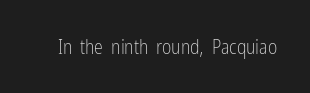
{"italic": "no", "bold": "no", "underline": "no", "letter_spacing": "normal", "letter_spacing_em": 0.0, "glyph_px": 20}
